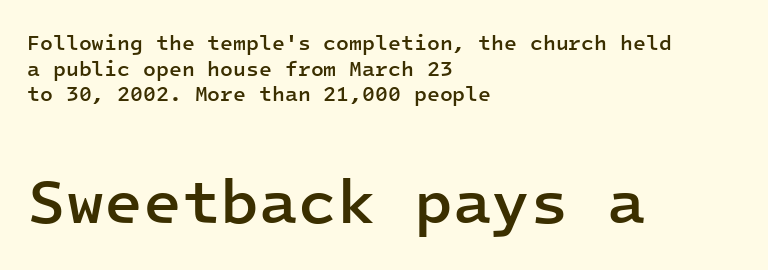
The image shows 63 px semibold sans-serif type, upright, monospaced; set left-aligned, line spacing 1.22x, normal letter spacing, not underlined; the second (bottom) block is 3.0x larger; low stroke contrast and a medium x-height.
